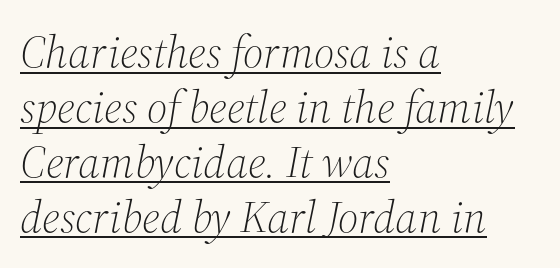
These lines stack with their left ends in a neat column. This sample carries an underscore along the baseline area. The letters are slanted; this is an italic face. Counters stay open thanks to moderate or lighter strokes.
